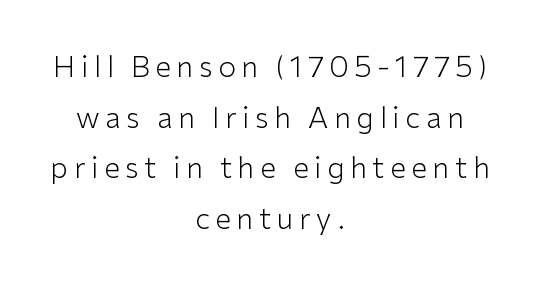
The image shows 29 px light sans-serif type, upright; set centered, line spacing 1.75x, not underlined; low stroke contrast and a medium x-height.
